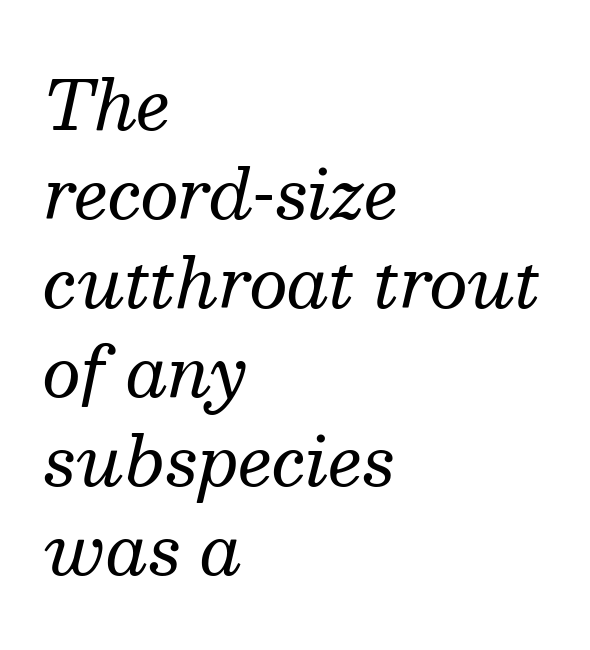
Q: Is the text bold? A: No.
Q: Is the text italic (slanted)? A: Yes, it leans right by about 13 degrees.
Q: Is the typeface a serif or a sans-serif typeface? A: Serif.
Q: Is the text underlined? A: No.
Q: How is the paragraph aligned? A: Left-aligned.
Q: Is the spacing between letters normal or unusually wide? A: Normal.
Q: Is the spacing between lines tight, normal or loose? A: Normal.
Q: Width (condensed, normal, or wide)? A: Normal.
Q: Stroke contrast? A: Medium.
Q: x-height? A: Medium.
Q: Monospaced? A: No.
